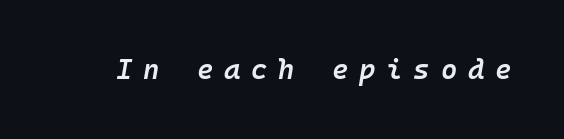
Q: Is the text bold? A: Semi-bold.
Q: Is the text italic (slanted)? A: Yes, it leans right by about 10 degrees.
Q: Is the text underlined? A: No.
Q: Is the spacing between letters normal or unusually wide? A: Unusually wide.
Q: Width (condensed, normal, or wide)? A: Normal.
Q: Stroke contrast? A: Low.
Q: x-height? A: Medium.
Q: Monospaced? A: Yes.
